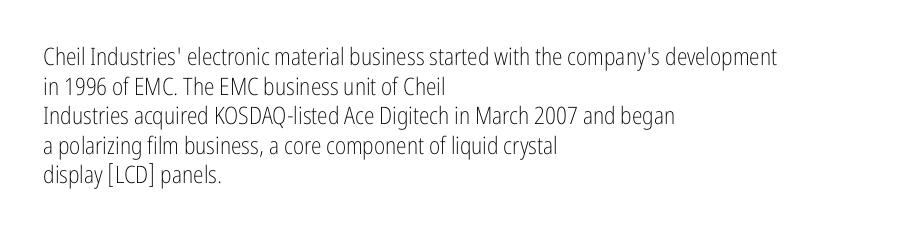
Q: Is the text bold? A: No.
Q: Is the text italic (slanted)? A: No, it is upright.
Q: Is the text underlined? A: No.
Q: How is the paragraph aligned? A: Left-aligned.
Q: Is the spacing between letters normal or unusually wide? A: Normal.
